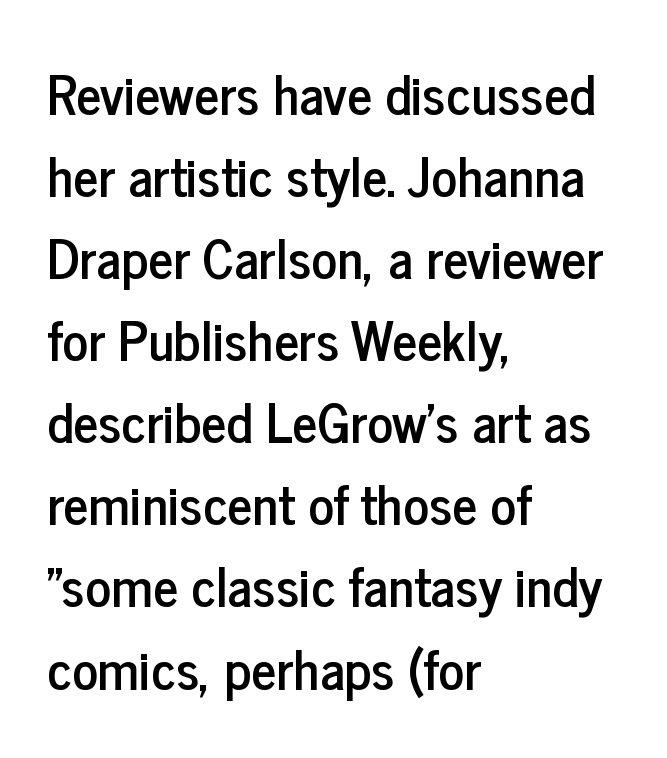
Q: Is the text italic (slanted)? A: No, it is upright.
Q: Is the typeface a serif or a sans-serif typeface? A: Sans-serif.
Q: Is the text underlined? A: No.
Q: How is the paragraph aligned? A: Left-aligned.
Q: Is the spacing between letters normal or unusually wide? A: Normal.
Q: Is the spacing between lines tight, normal or loose? A: Normal.
Q: Width (condensed, normal, or wide)? A: Condensed.
Q: Stroke contrast? A: Low.
Q: x-height? A: Medium.
Q: Monospaced? A: No.
